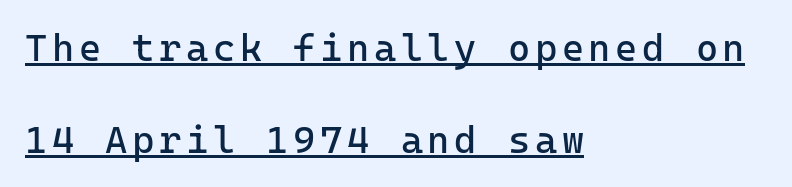
{"serif": "no", "italic": "no", "bold": "no", "weight": "regular", "width": "normal", "stroke_contrast": "low", "x_height": "medium", "monospaced": "yes", "underline": "yes", "align": "left", "line_spacing": "loose", "line_spacing_ratio": 2.42, "glyph_px": 38}
